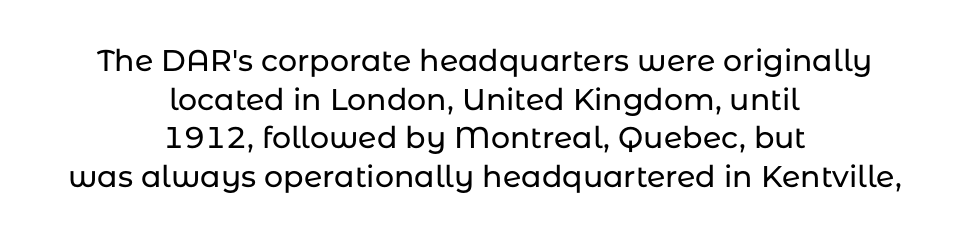
{"serif": "no", "italic": "no", "width": "normal", "stroke_contrast": "low", "x_height": "medium", "monospaced": "no", "underline": "no", "align": "center", "line_spacing": "normal", "line_spacing_ratio": 1.29, "letter_spacing": "normal", "letter_spacing_em": 0.0, "glyph_px": 30}
